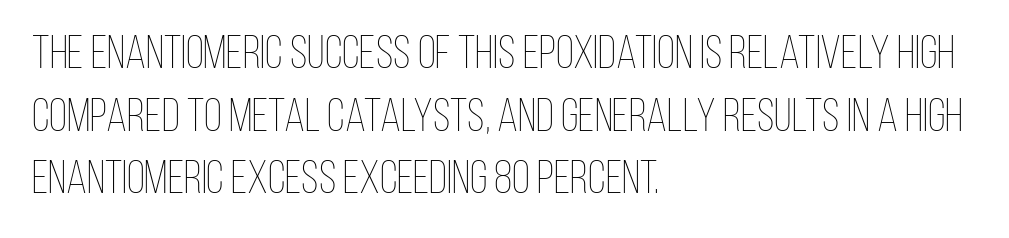
{"italic": "no", "bold": "no", "weight": "thin", "width": "condensed", "stroke_contrast": "low", "x_height": "large", "monospaced": "no", "underline": "no", "align": "left", "line_spacing": "normal", "line_spacing_ratio": 1.33, "letter_spacing": "normal", "letter_spacing_em": 0.0, "glyph_px": 47}
